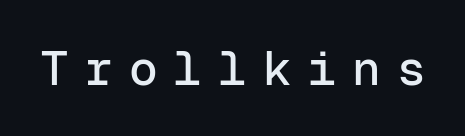
{"serif": "no", "italic": "no", "width": "normal", "stroke_contrast": "low", "x_height": "medium", "monospaced": "yes", "underline": "no", "letter_spacing": "wide", "letter_spacing_em": 0.33, "glyph_px": 48}
